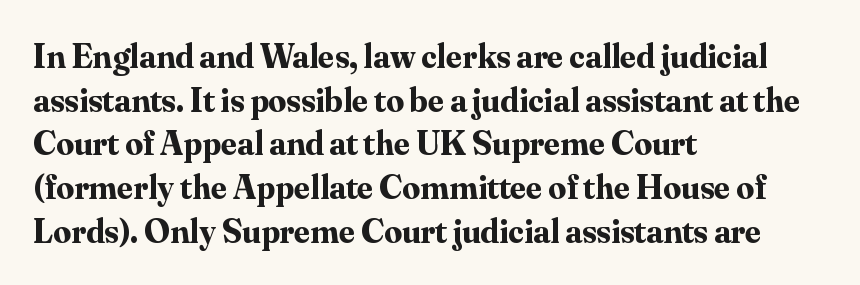
Each letter keeps its own natural width here, so spacing adapts to shape. Rendered with straight, roman letterforms. Just letters on the line, the space beneath them empty. The paragraph has a hard left edge and a soft right edge.
